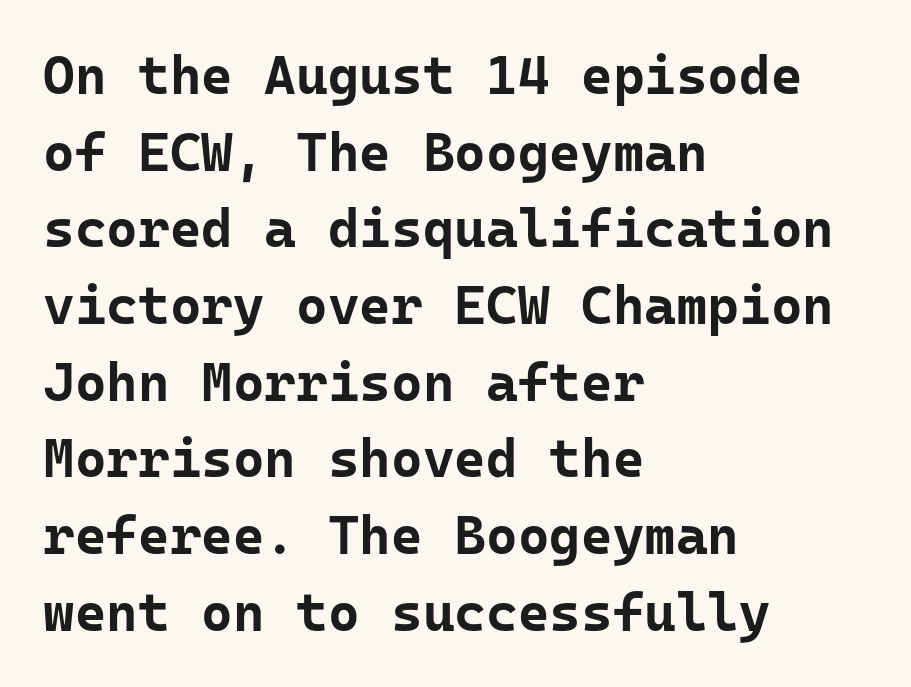
Q: Is the text bold? A: Yes.
Q: Is the text italic (slanted)? A: No, it is upright.
Q: Is the typeface a serif or a sans-serif typeface? A: Sans-serif.
Q: Is the text underlined? A: No.
Q: How is the paragraph aligned? A: Left-aligned.
Q: Is the spacing between letters normal or unusually wide? A: Normal.
Q: Is the spacing between lines tight, normal or loose? A: Normal.
Q: Width (condensed, normal, or wide)? A: Normal.
Q: Stroke contrast? A: Low.
Q: x-height? A: Medium.
